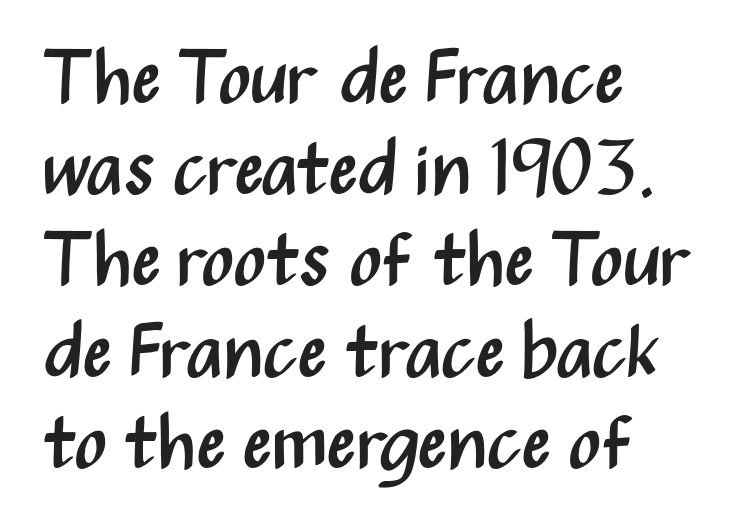
You can tell from the bare stems that sans-serif type was used. This rendering features lettering with no underline. Varying glyph widths throughout — classic text-font behaviour. This is roman type, the default non-slanted kind.
